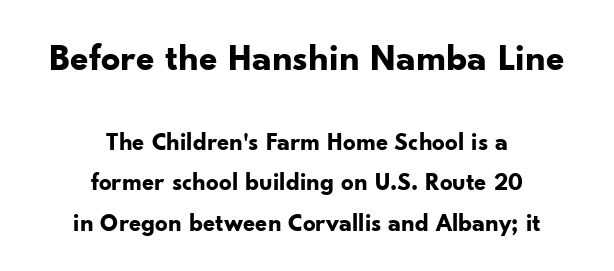
Q: Is the text bold? A: Yes.
Q: Is the text italic (slanted)? A: No, it is upright.
Q: Is the typeface a serif or a sans-serif typeface? A: Sans-serif.
Q: Is the text underlined? A: No.
Q: How is the paragraph aligned? A: Centered.
Q: Is the spacing between letters normal or unusually wide? A: Normal.
Q: Is the spacing between lines tight, normal or loose? A: Normal.
Q: Which block of text is set in a larger size, the first (top) or the second (bottom)? A: The first (top) one.
Q: Width (condensed, normal, or wide)? A: Normal.
Q: Stroke contrast? A: Low.
Q: x-height? A: Small.
Q: Monospaced? A: No.
